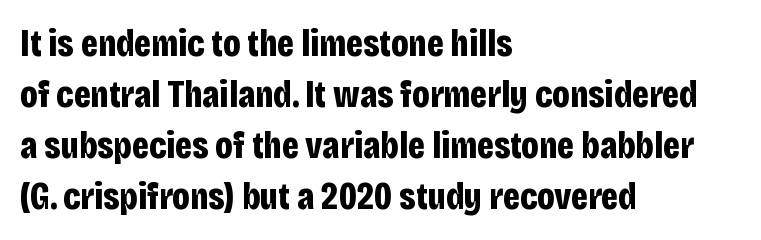
{"serif": "no", "italic": "no", "bold": "yes", "weight": "bold", "width": "condensed", "stroke_contrast": "low", "x_height": "large", "monospaced": "no", "underline": "no", "align": "left", "line_spacing": "normal", "line_spacing_ratio": 1.34, "letter_spacing": "normal", "letter_spacing_em": 0.0, "glyph_px": 38}
